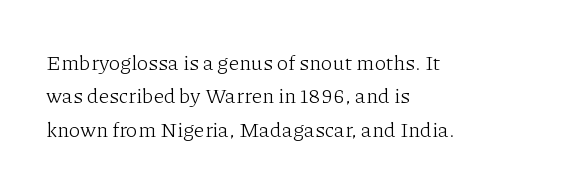
{"italic": "no", "bold": "no", "underline": "no", "align": "left", "line_spacing": "normal", "line_spacing_ratio": 1.59, "letter_spacing": "normal", "letter_spacing_em": 0.0, "glyph_px": 21}
